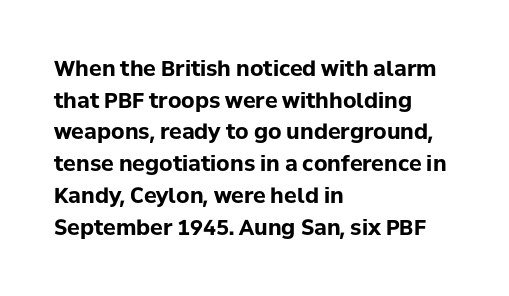
{"italic": "no", "bold": "yes", "underline": "no", "align": "left", "line_spacing": "normal", "line_spacing_ratio": 1.51, "letter_spacing": "normal", "letter_spacing_em": 0.0, "glyph_px": 21}
